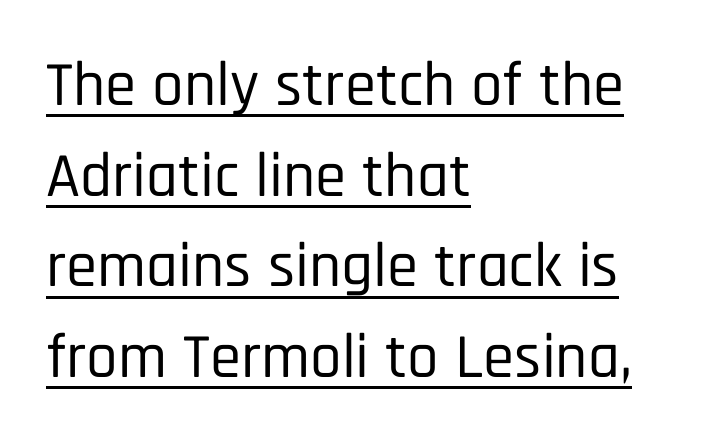
Regular leading. In terms of posture, this sample is upright. This rendering uses left alignment, leaving the right contour irregular. Varying glyph widths throughout — classic text-font behaviour.
